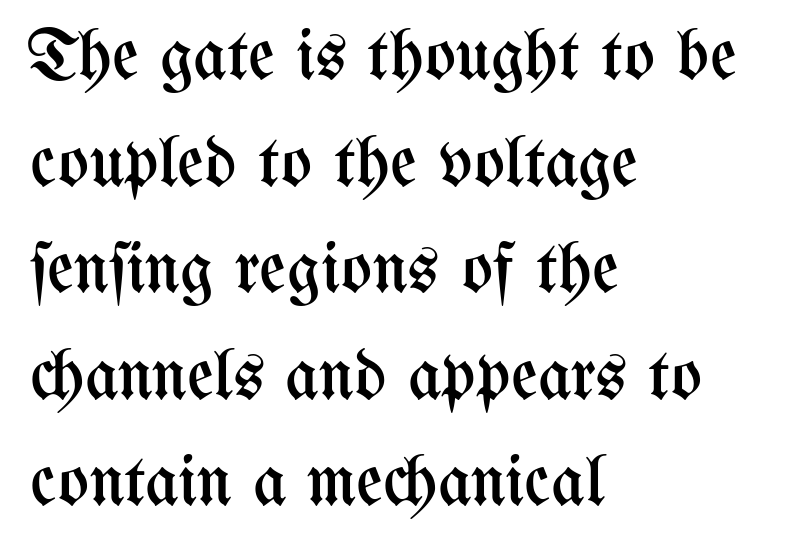
The image shows 73 px regular-weight, condensed type, upright; set left-aligned, normal line spacing (1.46x), normal letter spacing, not underlined; medium stroke contrast and a medium x-height.
